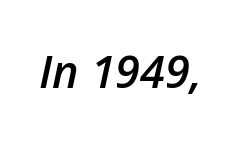
{"italic": "yes", "lean": "right", "slant_degrees": 12, "bold": "semi", "weight": "semibold", "width": "normal", "stroke_contrast": "low", "x_height": "medium", "monospaced": "no", "underline": "no", "letter_spacing": "normal", "letter_spacing_em": 0.0, "glyph_px": 45}
